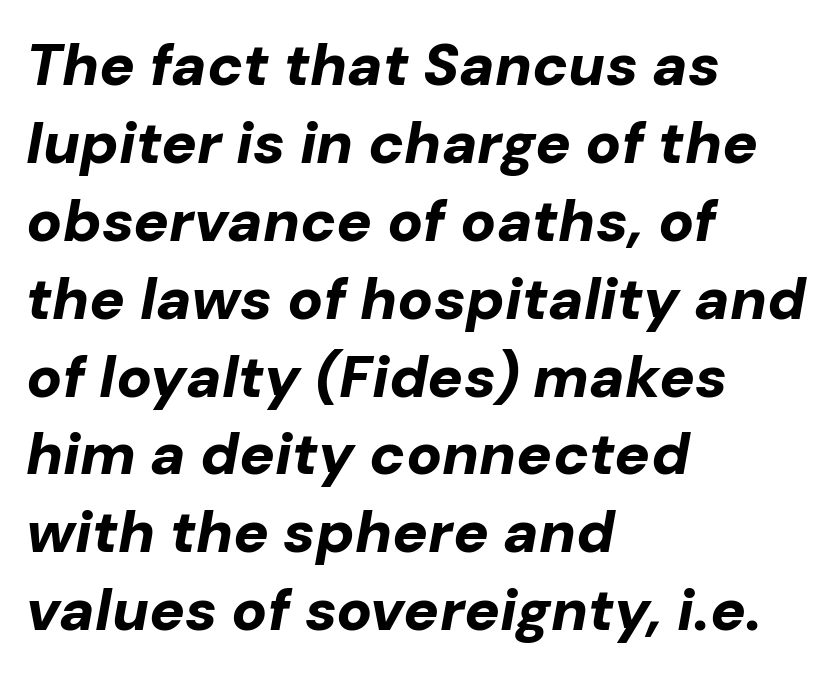
Baseline-to-baseline distance is the conventional proportion of letter height. Clear beneath every line of the passage. Standard letterfit; no display-style spreading of the glyphs. Look at the stroke-to-counter ratio: heavy, a bold.
